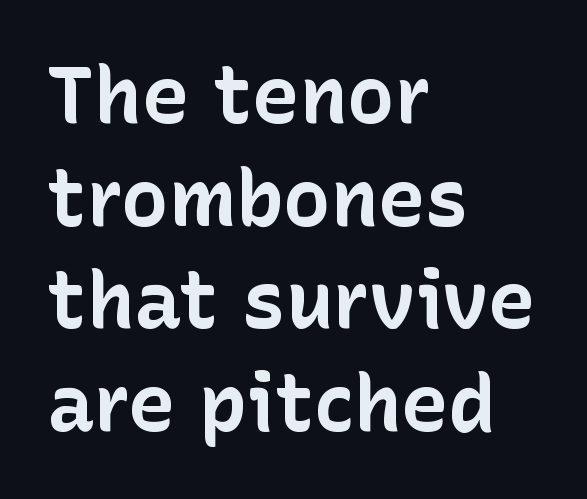
The image shows 79 px bold sans-serif type, upright; set left-aligned, normal line spacing (1.3x), normal letter spacing, not underlined; low stroke contrast and a medium x-height.
